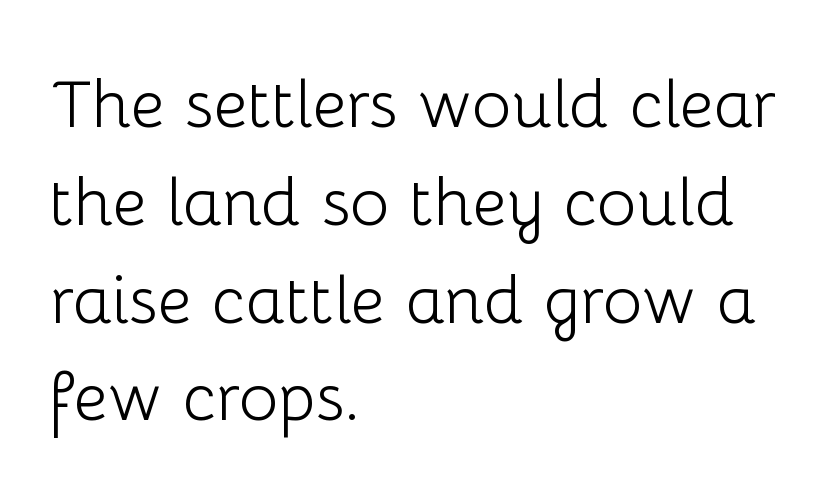
Q: Is the text bold? A: No.
Q: Is the text italic (slanted)? A: No, it is upright.
Q: Is the typeface a serif or a sans-serif typeface? A: Sans-serif.
Q: Is the text underlined? A: No.
Q: How is the paragraph aligned? A: Left-aligned.
Q: Is the spacing between letters normal or unusually wide? A: Normal.
Q: Is the spacing between lines tight, normal or loose? A: Normal.
Q: Width (condensed, normal, or wide)? A: Normal.
Q: Stroke contrast? A: Low.
Q: x-height? A: Medium.
Q: Monospaced? A: No.
